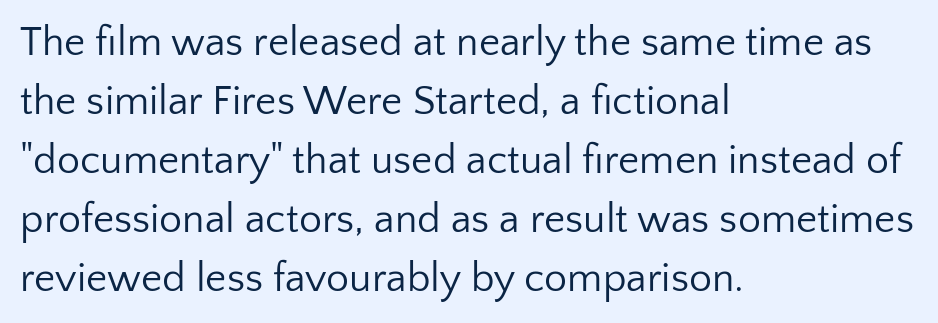
The image shows 41 px regular-weight sans-serif type, upright; set left-aligned, normal line spacing (1.44x), normal letter spacing, not underlined; low stroke contrast and a medium x-height.
